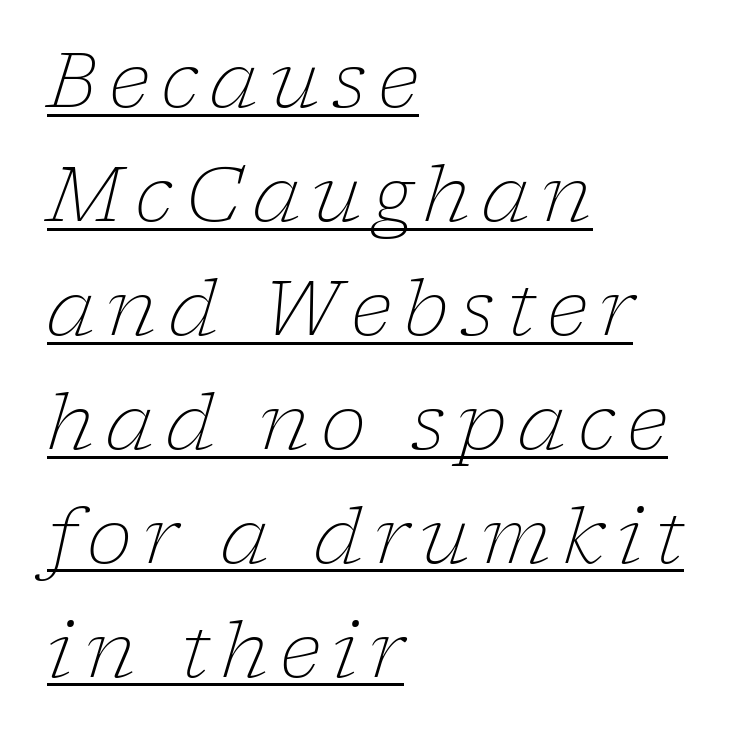
{"serif": "yes", "italic": "yes", "lean": "right", "slant_degrees": 17, "bold": "no", "weight": "light", "width": "normal", "stroke_contrast": "low", "x_height": "medium", "monospaced": "no", "underline": "yes", "align": "left", "line_spacing": "normal", "line_spacing_ratio": 1.48, "glyph_px": 77}
